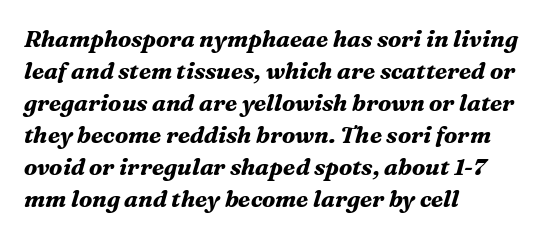
Vertical spacing — default. The horizontal fit of the characters is conventional and even. Every letter is thick-stroked: bold, no question. Does the copy run flush right? No — it runs flush left. No word sits above an underline. The rendering applies a slant to the glyphs.
